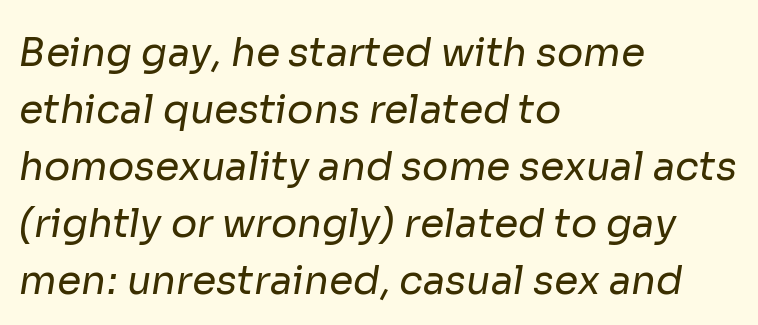
Q: Is the text bold? A: No.
Q: Is the typeface a serif or a sans-serif typeface? A: Sans-serif.
Q: Is the text underlined? A: No.
Q: How is the paragraph aligned? A: Left-aligned.
Q: Is the spacing between letters normal or unusually wide? A: Normal.
Q: Is the spacing between lines tight, normal or loose? A: Normal.
Q: Width (condensed, normal, or wide)? A: Normal.
Q: Stroke contrast? A: Low.
Q: x-height? A: Medium.
Q: Monospaced? A: No.
